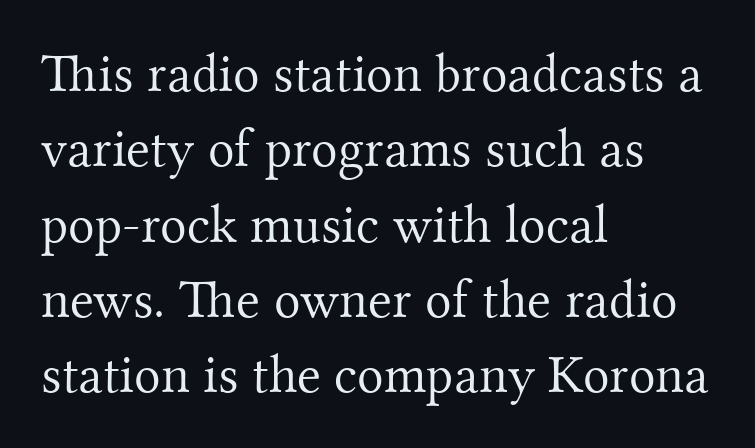
Q: Is the text bold? A: No.
Q: Is the text italic (slanted)? A: No, it is upright.
Q: Is the typeface a serif or a sans-serif typeface? A: Serif.
Q: Is the text underlined? A: No.
Q: How is the paragraph aligned? A: Left-aligned.
Q: Is the spacing between letters normal or unusually wide? A: Normal.
Q: Is the spacing between lines tight, normal or loose? A: Normal.
Q: Width (condensed, normal, or wide)? A: Normal.
Q: Stroke contrast? A: Medium.
Q: x-height? A: Small.
Q: Monospaced? A: No.
